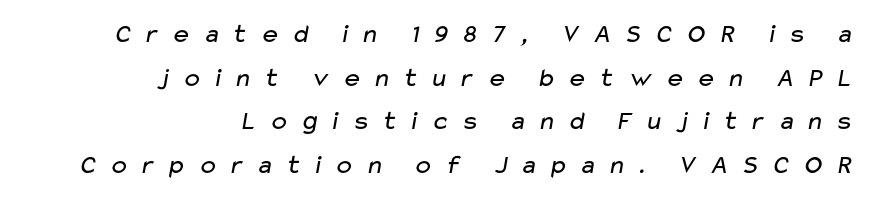
Check the space under the baseline: it is left empty. Alignment: flush right. The rendering uses a moderate line-height, typical for paragraphs. A typesetter would call this heavily tracked-out type. Stem width sits at or under what a default text font uses.
